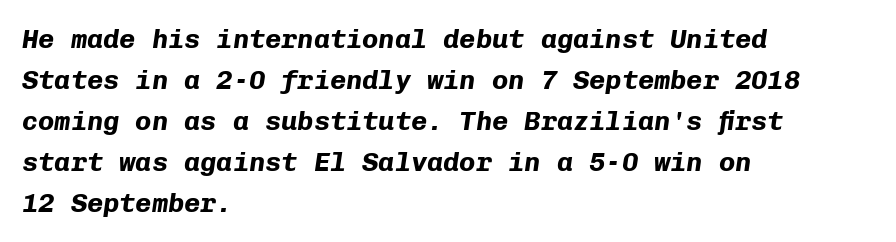
{"italic": "yes", "lean": "right", "slant_degrees": 8, "bold": "yes", "underline": "no", "align": "left", "line_spacing": "normal", "line_spacing_ratio": 1.52, "letter_spacing": "normal", "letter_spacing_em": 0.0, "glyph_px": 27}
